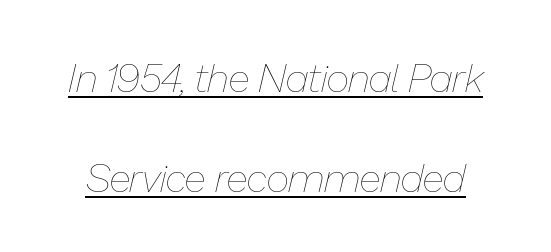
The image shows 40 px thin type, italic (leaning right); set loose line spacing (2.5x), normal letter spacing, underlined; low stroke contrast and a medium x-height.
